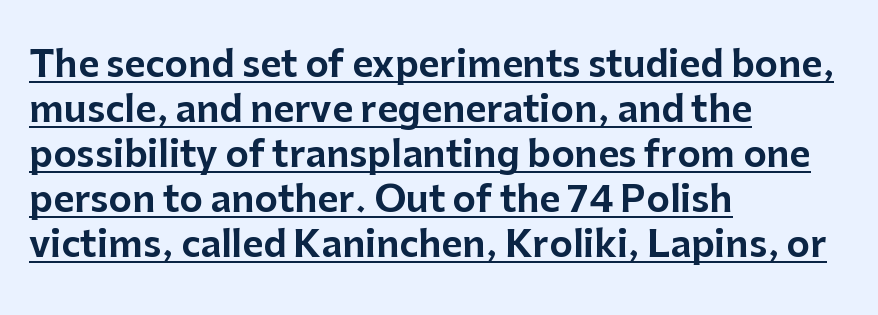
A typesetter would call this zero additional tracking. This sample carries an underscore along the baseline area. The rendering uses a moderate line-height, typical for paragraphs. The face used here is proportionally spaced, like ordinary book or web type. Is the block centered? No — it sits flush against the left margin.
